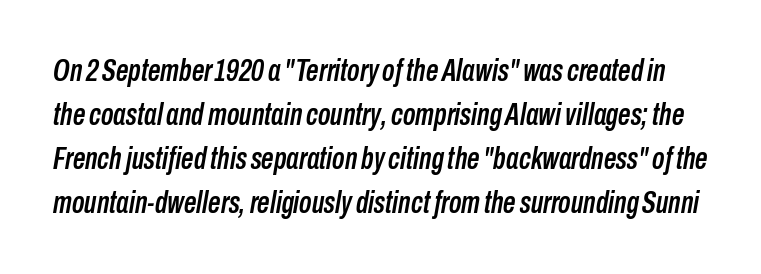
{"italic": "yes", "lean": "right", "slant_degrees": 10, "width": "condensed", "stroke_contrast": "low", "x_height": "medium", "monospaced": "no", "underline": "no", "line_spacing": "normal", "line_spacing_ratio": 1.42, "letter_spacing": "normal", "letter_spacing_em": 0.0, "glyph_px": 31}
